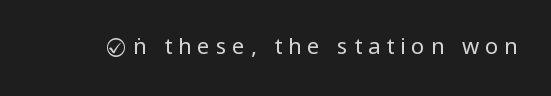
Weight class: somewhere from thin through regular. The lettering stays uniformly vertical, giving the passage a roman look. Just letters on the line, the space beneath them empty. Substantial extra tracking has been applied to these lines.
